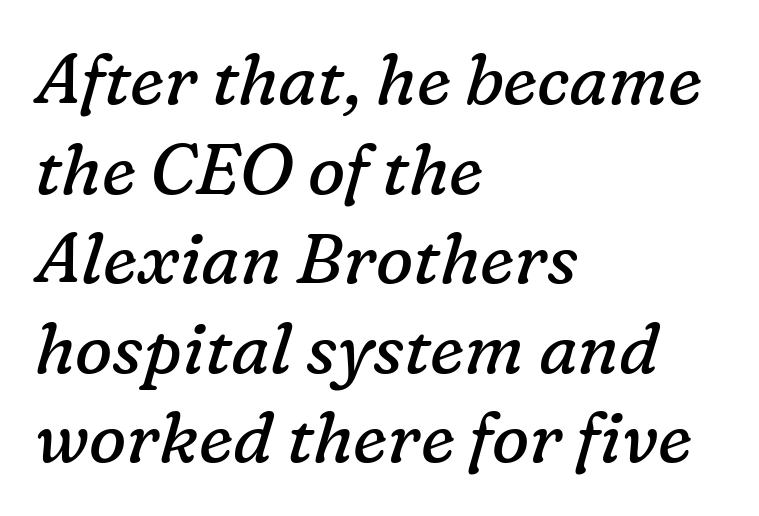
The image shows 70 px regular-weight serif type, italic (leaning right); set left-aligned, normal line spacing (1.28x), normal letter spacing, not underlined; low stroke contrast and a medium x-height.
